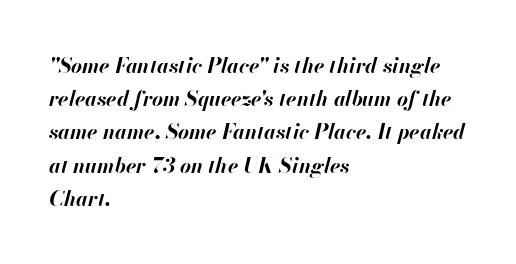
Caption: bold face, heavy strokes. The text carries the slant typical of an italic or oblique font. Glance below the letters and you will spot only blank space. The paragraph shown leans on its left margin.
